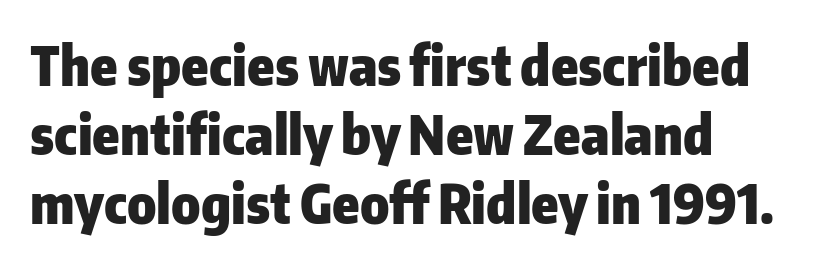
The image shows 54 px heavy sans-serif type, upright; set left-aligned, normal line spacing (1.28x), normal letter spacing, not underlined; low stroke contrast and a medium x-height.
